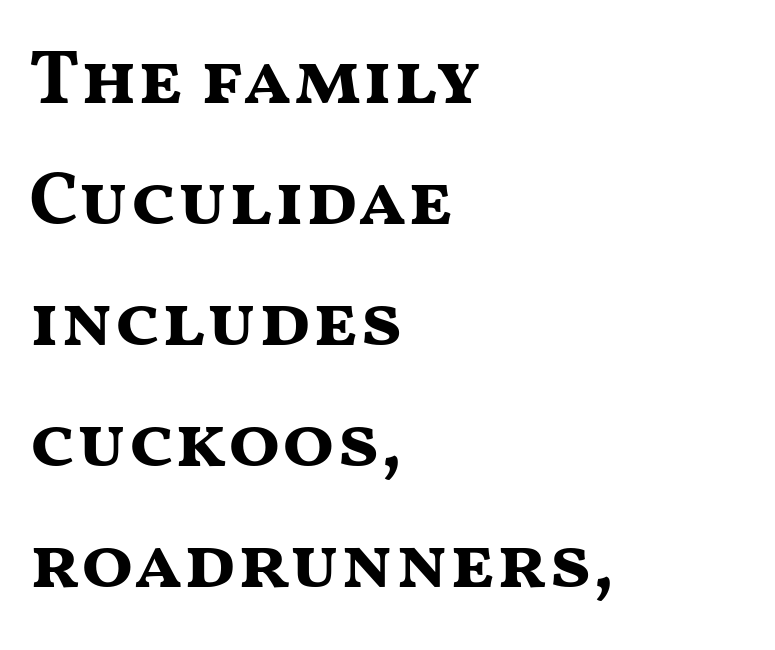
Emphasis by weight is at full strength: bold. You could call the tracking neutral — neither tight nor loose. The specimen reads as upright at a glance. The zone under the glyphs is completely vacant.
